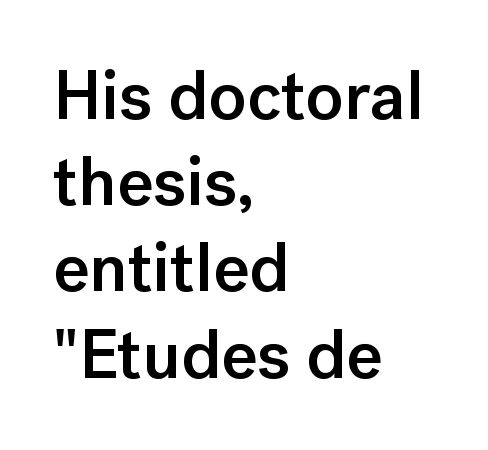
Q: Is the text bold? A: Semi-bold.
Q: Is the text italic (slanted)? A: No, it is upright.
Q: Is the typeface a serif or a sans-serif typeface? A: Sans-serif.
Q: Is the text underlined? A: No.
Q: How is the paragraph aligned? A: Left-aligned.
Q: Is the spacing between letters normal or unusually wide? A: Normal.
Q: Is the spacing between lines tight, normal or loose? A: Normal.
Q: Width (condensed, normal, or wide)? A: Normal.
Q: Stroke contrast? A: Low.
Q: x-height? A: Medium.
Q: Monospaced? A: No.
